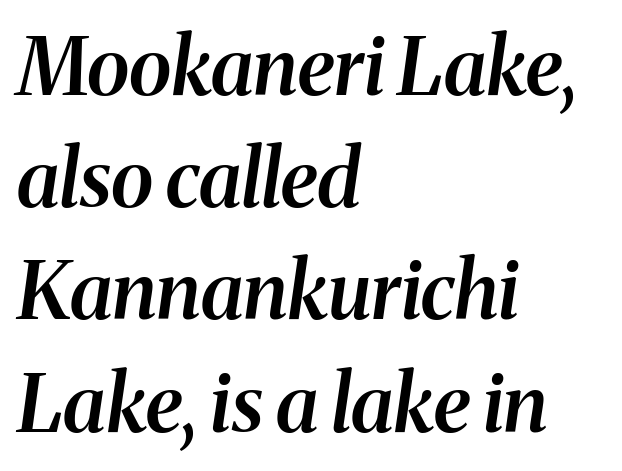
The image shows 79 px semibold serif type, italic (leaning right); set left-aligned, normal line spacing (1.42x), normal letter spacing, not underlined; medium stroke contrast and a medium x-height.
